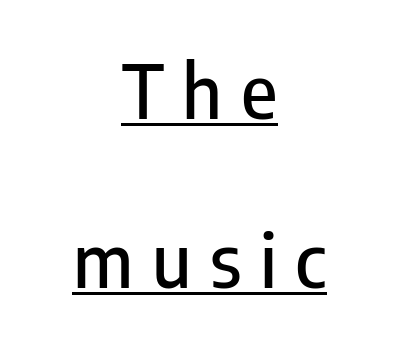
{"serif": "no", "italic": "no", "width": "condensed", "stroke_contrast": "low", "x_height": "medium", "monospaced": "no", "underline": "yes", "align": "center", "line_spacing": "loose", "line_spacing_ratio": 2.29, "letter_spacing": "wide", "letter_spacing_em": 0.25, "glyph_px": 74}
